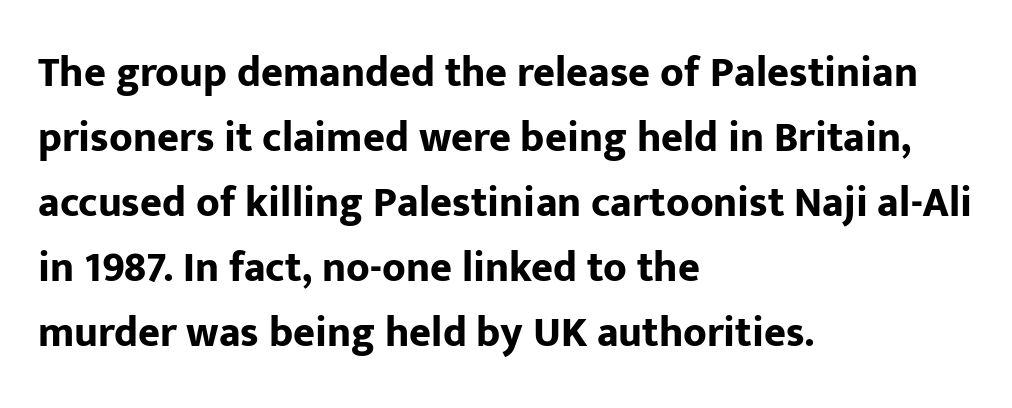
{"serif": "no", "italic": "no", "bold": "yes", "weight": "bold", "width": "normal", "stroke_contrast": "low", "x_height": "medium", "monospaced": "no", "underline": "no", "align": "left", "line_spacing": "normal", "line_spacing_ratio": 1.55, "letter_spacing": "normal", "letter_spacing_em": 0.0, "glyph_px": 42}
